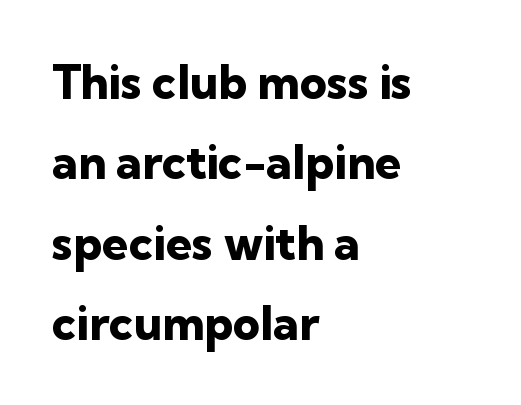
Q: Is the text bold? A: Yes.
Q: Is the text italic (slanted)? A: No, it is upright.
Q: Is the typeface a serif or a sans-serif typeface? A: Sans-serif.
Q: Is the text underlined? A: No.
Q: How is the paragraph aligned? A: Left-aligned.
Q: Is the spacing between letters normal or unusually wide? A: Normal.
Q: Width (condensed, normal, or wide)? A: Normal.
Q: Stroke contrast? A: Low.
Q: x-height? A: Medium.
Q: Monospaced? A: No.
